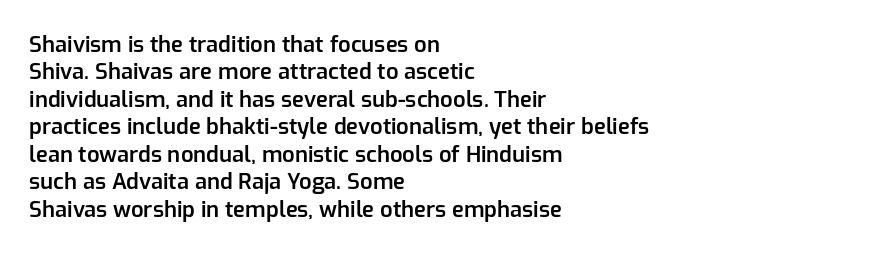
{"italic": "no", "bold": "semi", "underline": "no", "align": "left", "line_spacing": "normal", "line_spacing_ratio": 1.25, "letter_spacing": "normal", "letter_spacing_em": 0.0, "glyph_px": 22}
